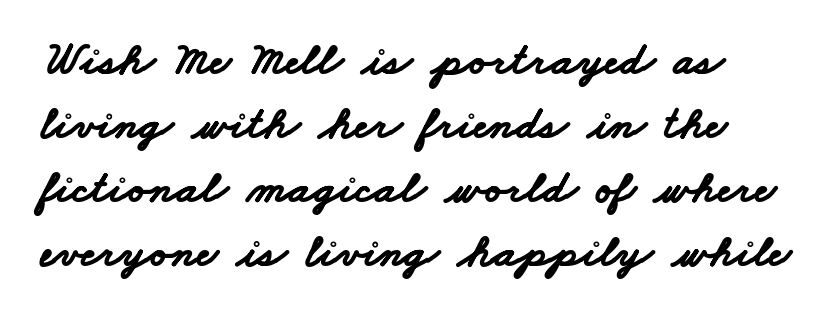
Nothing sits at the stroke ends, so this counts as sans-serif. In terms of leading, this rendering sits right in the middle. Words float on clear page, feet unadorned. Default kerning and tracking; the words read as compact shapes.
